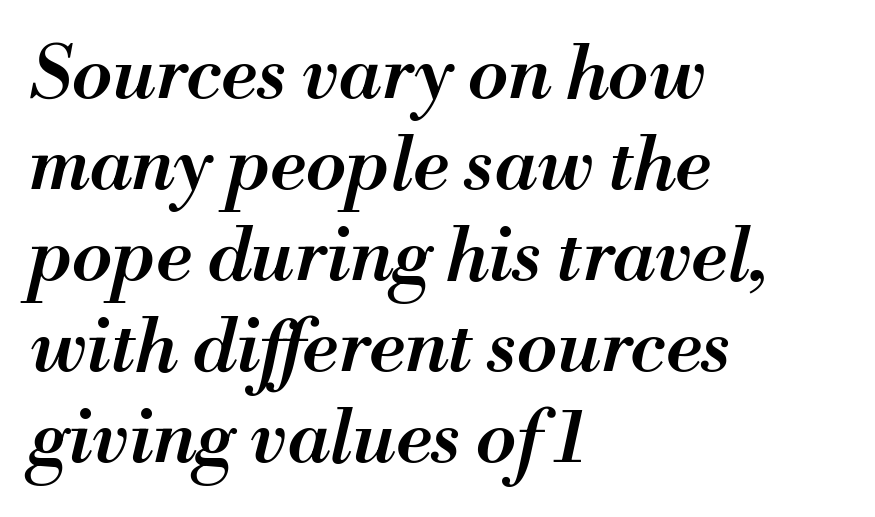
{"italic": "yes", "lean": "right", "slant_degrees": 13, "bold": "semi", "weight": "semibold", "width": "normal", "stroke_contrast": "medium", "x_height": "small", "monospaced": "no", "underline": "no", "align": "left", "line_spacing_ratio": 1.23, "letter_spacing": "normal", "letter_spacing_em": 0.0, "glyph_px": 74}
